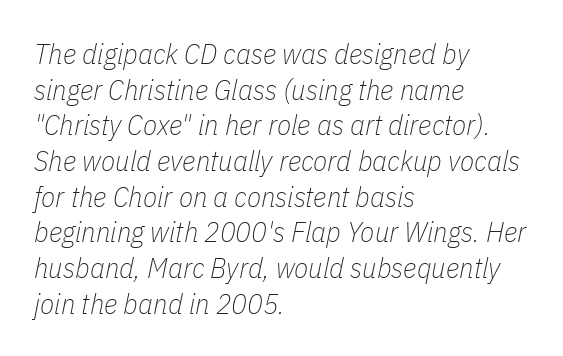
The image shows 29 px thin, condensed type, italic (leaning right); set left-aligned, line spacing 1.23x, normal letter spacing, not underlined; low stroke contrast and a medium x-height.
